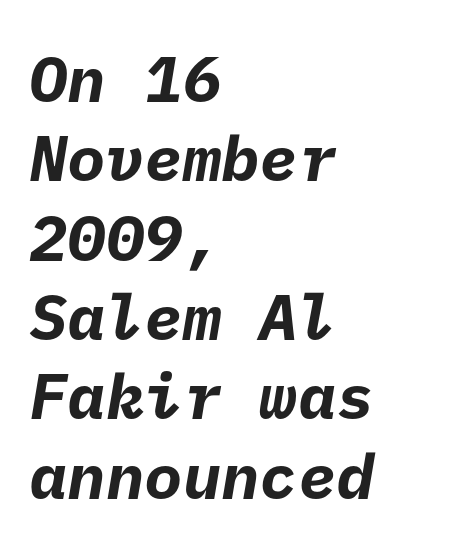
Q: Is the text bold? A: Yes.
Q: Is the typeface a serif or a sans-serif typeface? A: Sans-serif.
Q: Is the text underlined? A: No.
Q: How is the paragraph aligned? A: Left-aligned.
Q: Is the spacing between letters normal or unusually wide? A: Normal.
Q: Width (condensed, normal, or wide)? A: Normal.
Q: Stroke contrast? A: Low.
Q: x-height? A: Medium.
